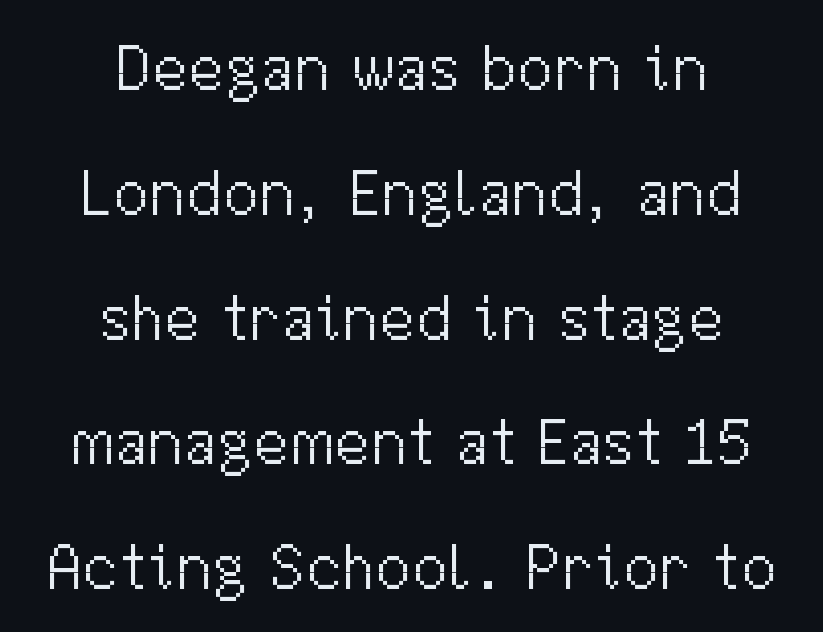
The image shows 65 px light sans-serif type, upright; set centered, loose line spacing (1.92x), normal letter spacing, not underlined; medium stroke contrast and a medium x-height.
